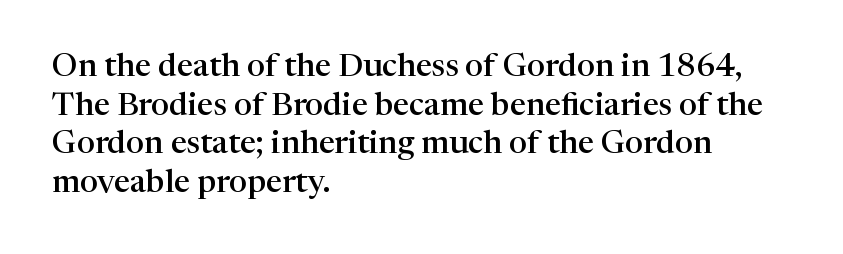
Each word holds together tightly as a unit, with standard inter-letter gaps. A typesetter would call this proportional, since set widths differ per character. Weight check: semibold — heavier than regular, not quite bold. Unlike italic type, these characters show no tilt at all. Left-aligned paragraph, ragged on the right.
